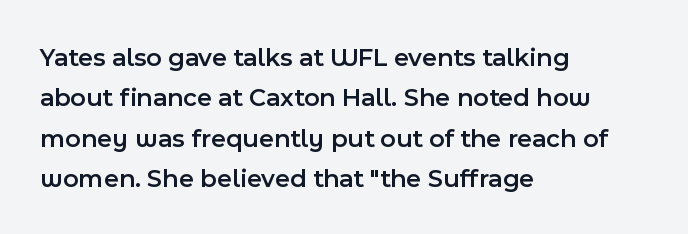
The image shows 26 px text type, upright; set left-aligned, normal line spacing (1.55x), normal letter spacing, not underlined.
